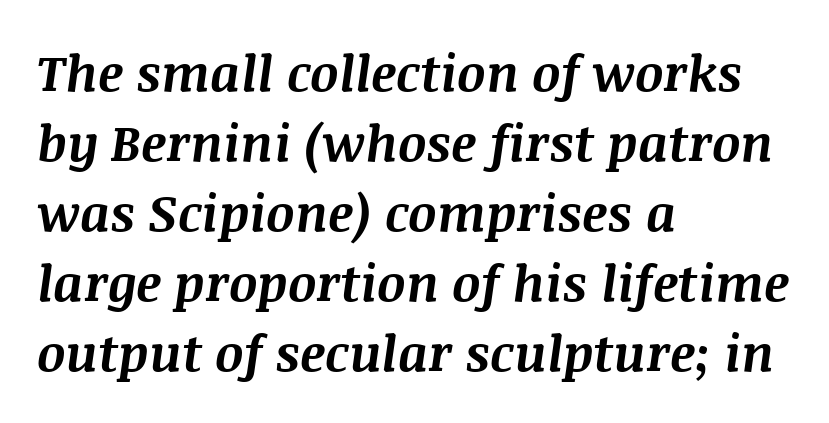
Q: Is the text bold? A: Yes.
Q: Is the text italic (slanted)? A: Yes, it leans right by about 8 degrees.
Q: Is the text underlined? A: No.
Q: How is the paragraph aligned? A: Left-aligned.
Q: Is the spacing between letters normal or unusually wide? A: Normal.
Q: Is the spacing between lines tight, normal or loose? A: Normal.
Q: Width (condensed, normal, or wide)? A: Normal.
Q: Stroke contrast? A: Medium.
Q: x-height? A: Large.
Q: Monospaced? A: No.
